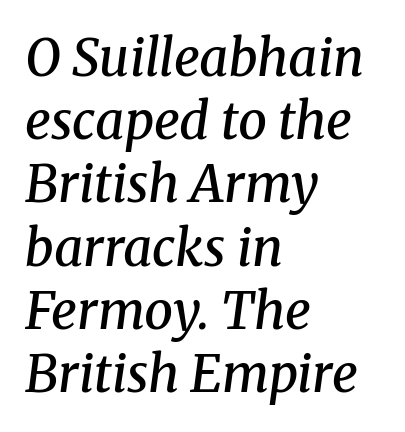
The image shows 51 px semibold serif type, italic (leaning right); set left-aligned, line spacing 1.24x, normal letter spacing, not underlined; medium stroke contrast and a medium x-height.
